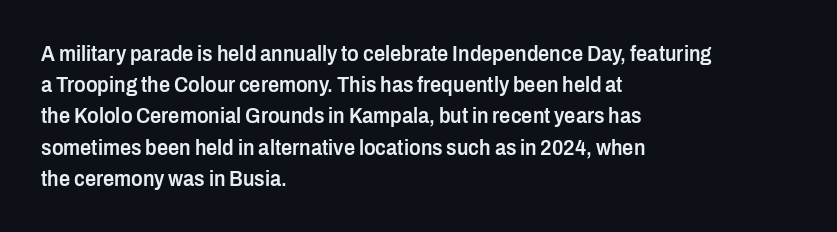
This is moderately heavy type, rendered in semibold. No extra tracking has been applied to these lines. Alignment: flush left. Leading matches the norm, producing a regular column.
